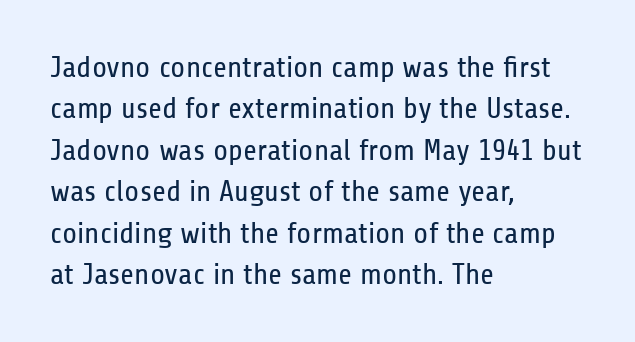
Q: Is the text bold? A: No.
Q: Is the text italic (slanted)? A: No, it is upright.
Q: Is the typeface a serif or a sans-serif typeface? A: Sans-serif.
Q: Is the text underlined? A: No.
Q: How is the paragraph aligned? A: Left-aligned.
Q: Is the spacing between letters normal or unusually wide? A: Normal.
Q: Is the spacing between lines tight, normal or loose? A: Normal.
Q: Width (condensed, normal, or wide)? A: Condensed.
Q: Stroke contrast? A: Low.
Q: x-height? A: Medium.
Q: Monospaced? A: No.
